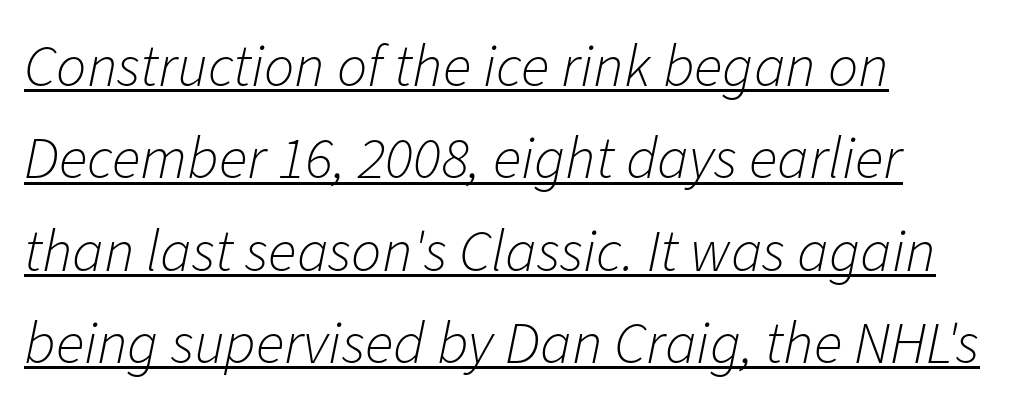
The image shows 60 px light type, italic (leaning right); set left-aligned, normal line spacing (1.54x), normal letter spacing, underlined; low stroke contrast and a medium x-height.
